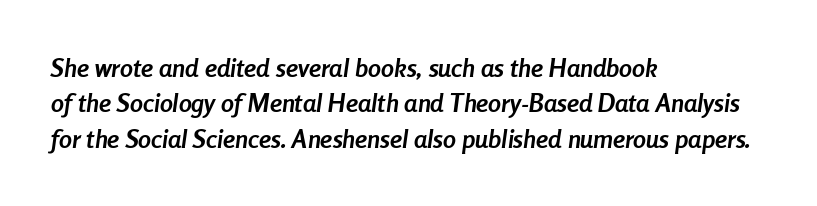
The image shows 26 px bold type, italic (leaning right); set left-aligned, normal line spacing (1.36x), normal letter spacing, not underlined.
